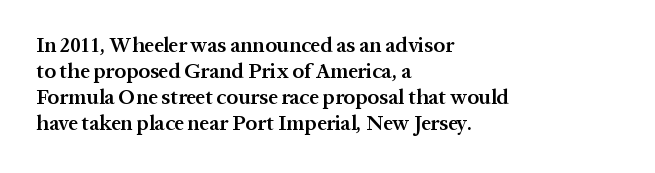
Set as a demibold, roughly 600 on the weight scale. Letter spacing: default. Where is the straight margin? On the left. Designer's note — italics off, roman on. Descenders are the only things crossing below the line.
